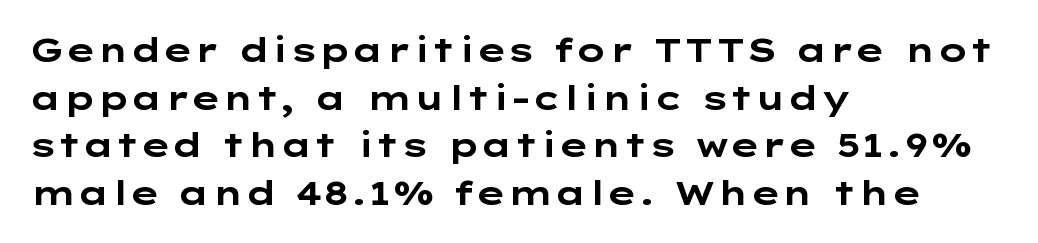
{"serif": "no", "italic": "no", "bold": "yes", "weight": "bold", "width": "wide", "stroke_contrast": "low", "x_height": "medium", "underline": "no", "align": "left", "line_spacing": "normal", "line_spacing_ratio": 1.44, "letter_spacing": "normal", "letter_spacing_em": 0.0, "glyph_px": 33}
